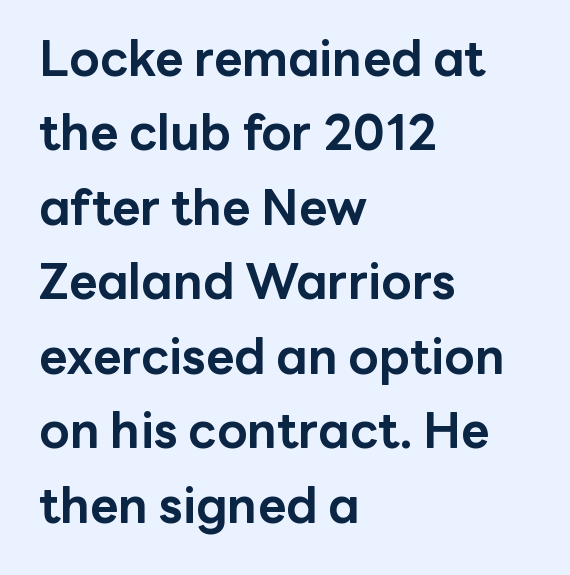
Each letter keeps its own natural width here, so spacing adapts to shape. Every letter is thick-stroked: bold, no question. The lettering holds an erect, upright posture throughout. The vertical gap from one line to the next is medium.
